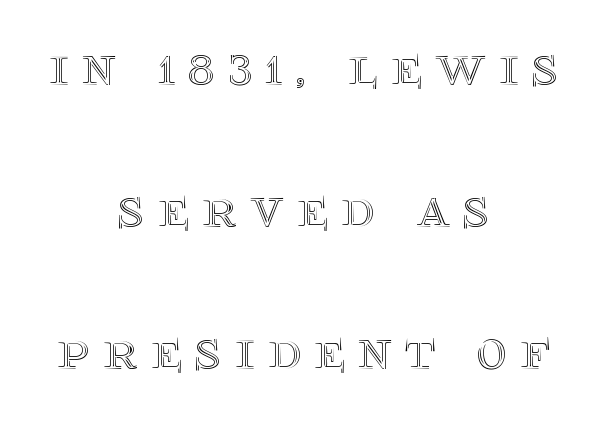
Q: Is the text italic (slanted)? A: No, it is upright.
Q: Is the text underlined? A: No.
Q: How is the paragraph aligned? A: Centered.
Q: Is the spacing between letters normal or unusually wide? A: Unusually wide.
Q: Is the spacing between lines tight, normal or loose? A: Loose.
Q: Width (condensed, normal, or wide)? A: Normal.
Q: x-height? A: Large.
Q: Monospaced? A: No.
